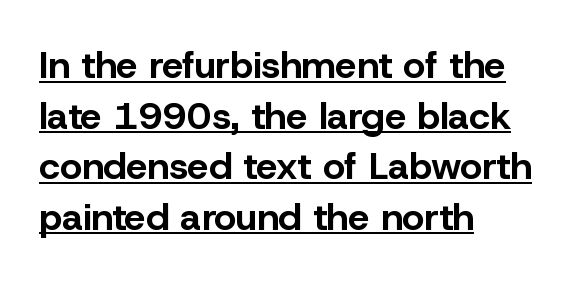
Q: Is the text bold? A: Yes.
Q: Is the text italic (slanted)? A: No, it is upright.
Q: Is the typeface a serif or a sans-serif typeface? A: Sans-serif.
Q: Is the text underlined? A: Yes.
Q: How is the paragraph aligned? A: Left-aligned.
Q: Is the spacing between letters normal or unusually wide? A: Normal.
Q: Is the spacing between lines tight, normal or loose? A: Normal.
Q: Width (condensed, normal, or wide)? A: Normal.
Q: Stroke contrast? A: Low.
Q: x-height? A: Medium.
Q: Monospaced? A: No.
